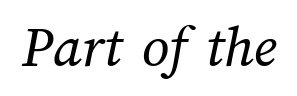
The image shows 60 px regular-weight type; set normal letter spacing, not underlined; medium stroke contrast and a medium x-height.
